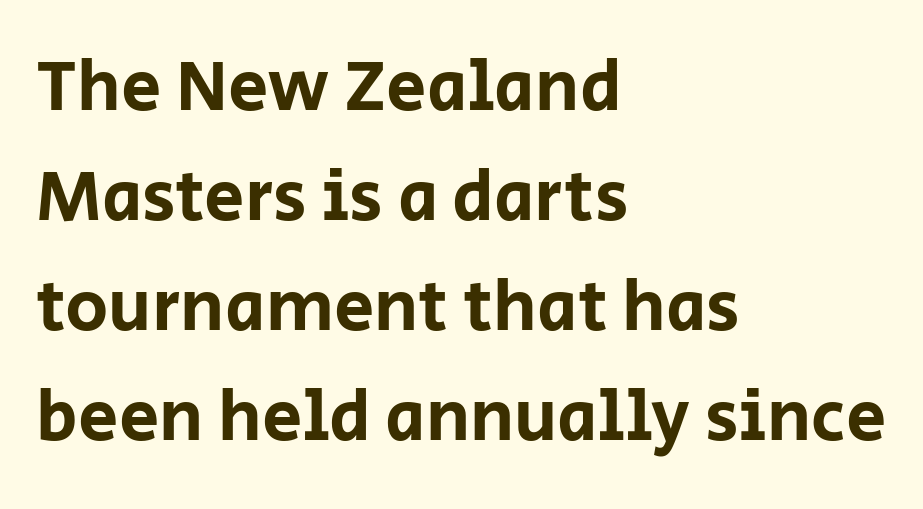
The image shows 72 px sans-serif type, upright; set left-aligned, normal line spacing (1.53x), normal letter spacing, not underlined; low stroke contrast and a large x-height.
